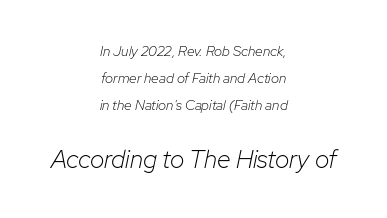
Stems and bowls with no extra thickness — not bold. Words float on clear page, feet unadorned. Leftover space on each line is divided equally before and after the words. Tall strokes in this sample are angled rather than plumb.
